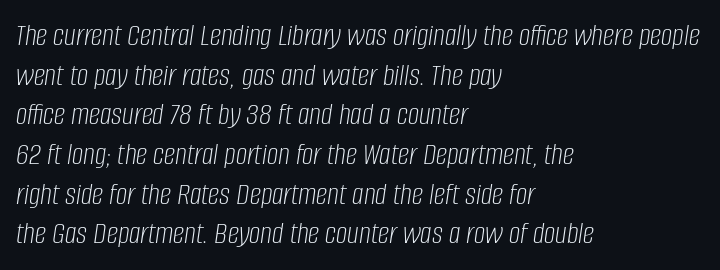
The image shows 32 px light, condensed type, italic (leaning right); set left-aligned, line spacing 1.24x, normal letter spacing, not underlined; low stroke contrast and a large x-height.
